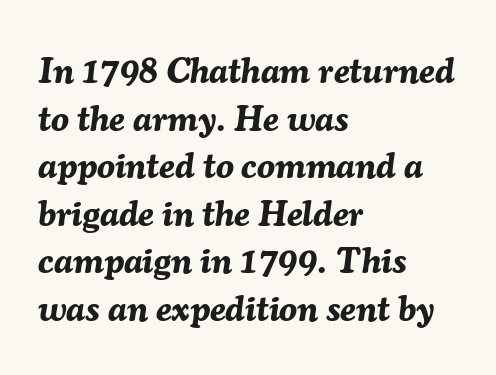
{"italic": "yes", "lean": "right", "slant_degrees": 7, "bold": "yes", "weight": "bold", "width": "normal", "stroke_contrast": "medium", "x_height": "medium", "monospaced": "no", "underline": "no", "align": "left", "line_spacing": "normal", "line_spacing_ratio": 1.32, "letter_spacing": "normal", "letter_spacing_em": 0.0, "glyph_px": 36}
